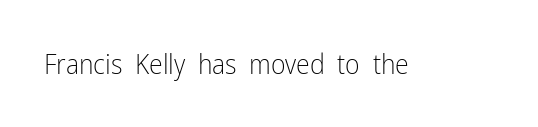
{"serif": "no", "italic": "no", "bold": "no", "weight": "light", "width": "condensed", "stroke_contrast": "low", "x_height": "medium", "monospaced": "no", "underline": "no", "letter_spacing": "normal", "letter_spacing_em": 0.0, "glyph_px": 28}
